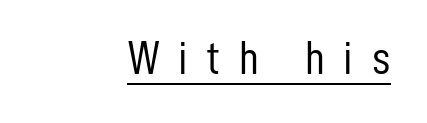
The image shows 48 px light, condensed sans-serif type, upright; set right-aligned, unusually wide letter spacing (+0.39 em), underlined; low stroke contrast and a medium x-height.
